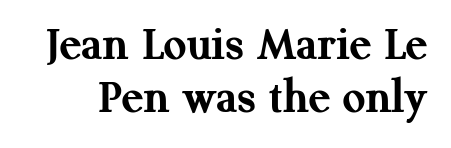
Q: Is the text bold? A: Yes.
Q: Is the text italic (slanted)? A: No, it is upright.
Q: Is the typeface a serif or a sans-serif typeface? A: Serif.
Q: Is the text underlined? A: No.
Q: Is the spacing between letters normal or unusually wide? A: Normal.
Q: Is the spacing between lines tight, normal or loose? A: Tight.
Q: Width (condensed, normal, or wide)? A: Normal.
Q: Stroke contrast? A: Medium.
Q: x-height? A: Medium.
Q: Monospaced? A: No.
